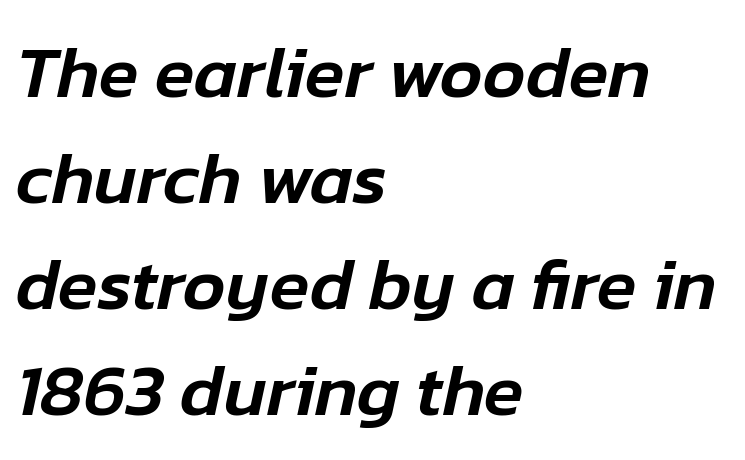
The image shows 73 px text type, italic (leaning right); set left-aligned, normal line spacing (1.45x), normal letter spacing, not underlined; low stroke contrast and a medium x-height.
